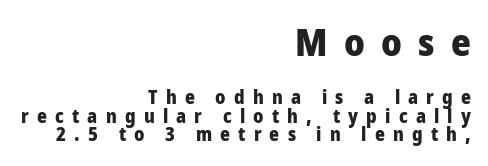
Q: Is the text bold? A: Yes.
Q: Is the text italic (slanted)? A: No, it is upright.
Q: Is the typeface a serif or a sans-serif typeface? A: Sans-serif.
Q: Is the text underlined? A: No.
Q: How is the paragraph aligned? A: Right-aligned.
Q: Is the spacing between letters normal or unusually wide? A: Unusually wide.
Q: Is the spacing between lines tight, normal or loose? A: Tight.
Q: Which block of text is set in a larger size, the first (top) or the second (bottom)? A: The first (top) one.
Q: Width (condensed, normal, or wide)? A: Condensed.
Q: Stroke contrast? A: Low.
Q: x-height? A: Large.
Q: Monospaced? A: No.
